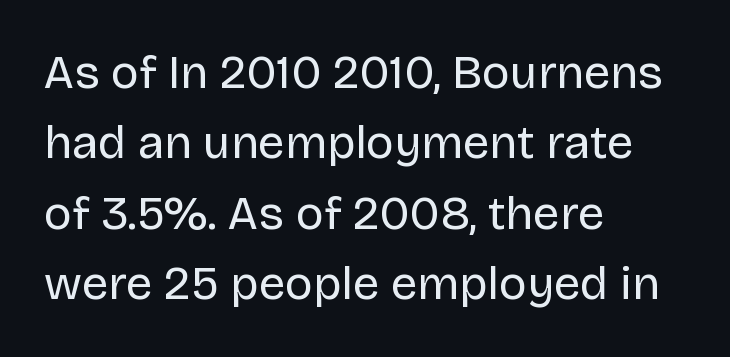
Q: Is the text bold? A: No.
Q: Is the text italic (slanted)? A: No, it is upright.
Q: Is the typeface a serif or a sans-serif typeface? A: Sans-serif.
Q: Is the text underlined? A: No.
Q: How is the paragraph aligned? A: Left-aligned.
Q: Is the spacing between letters normal or unusually wide? A: Normal.
Q: Is the spacing between lines tight, normal or loose? A: Normal.
Q: Width (condensed, normal, or wide)? A: Normal.
Q: Stroke contrast? A: Low.
Q: x-height? A: Large.
Q: Monospaced? A: No.
